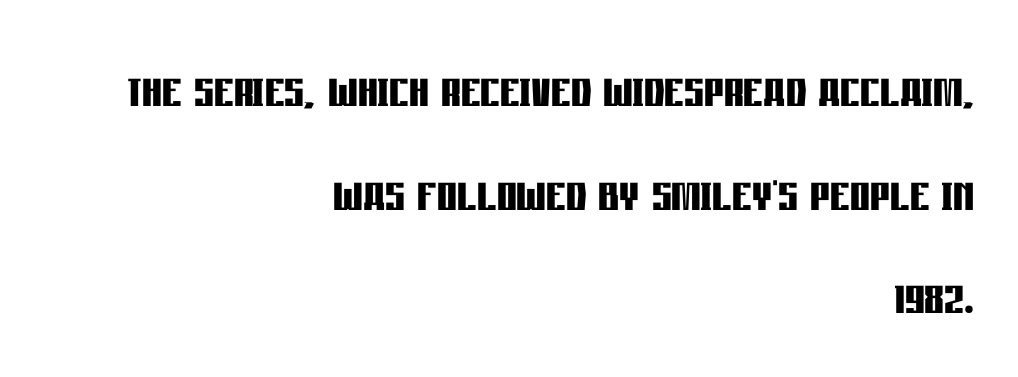
Observe the ordinary spacing: letters are neighbours, not strangers. These lines are rendered in a variable-pitch font. Horizontal alignment here is rightward, an uncommon choice for prose. Reading down the column, the eye jumps a familiar distance to each next line. A roman cut, with each character standing at attention.
